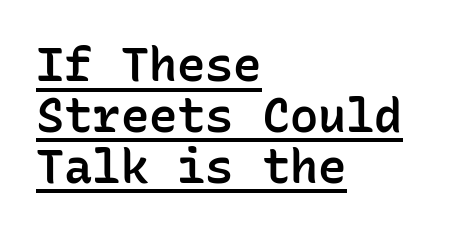
Q: Is the text bold? A: Semi-bold.
Q: Is the text italic (slanted)? A: No, it is upright.
Q: Is the typeface a serif or a sans-serif typeface? A: Sans-serif.
Q: Is the text underlined? A: Yes.
Q: How is the paragraph aligned? A: Left-aligned.
Q: Is the spacing between letters normal or unusually wide? A: Normal.
Q: Is the spacing between lines tight, normal or loose? A: Tight.
Q: Width (condensed, normal, or wide)? A: Normal.
Q: Stroke contrast? A: Low.
Q: x-height? A: Medium.
Q: Monospaced? A: Yes.
